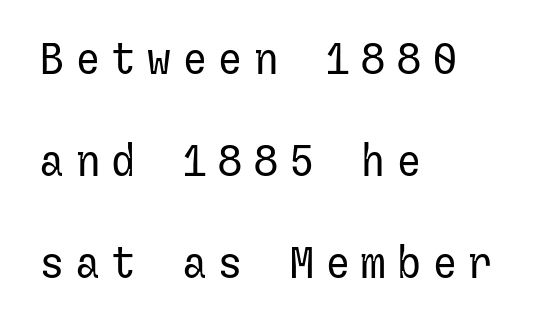
The vertical gap from one line to the next is large. Every row of glyphs begins at an identical x-position on the left. The gap between lines stays unmarked. No chunkiness to these letters — they're not bold. Nope, no serifs anywhere on these letters.
